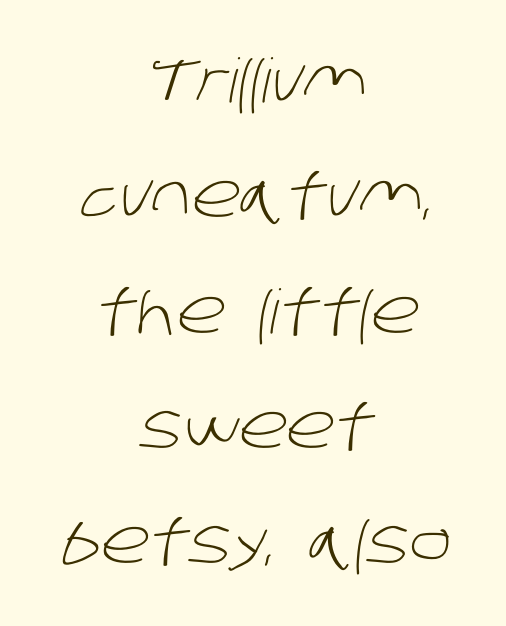
Q: Is the text bold? A: No.
Q: Is the typeface a serif or a sans-serif typeface? A: Sans-serif.
Q: Is the text underlined? A: No.
Q: How is the paragraph aligned? A: Centered.
Q: Is the spacing between letters normal or unusually wide? A: Normal.
Q: Width (condensed, normal, or wide)? A: Normal.
Q: Stroke contrast? A: Low.
Q: x-height? A: Large.
Q: Monospaced? A: No.
